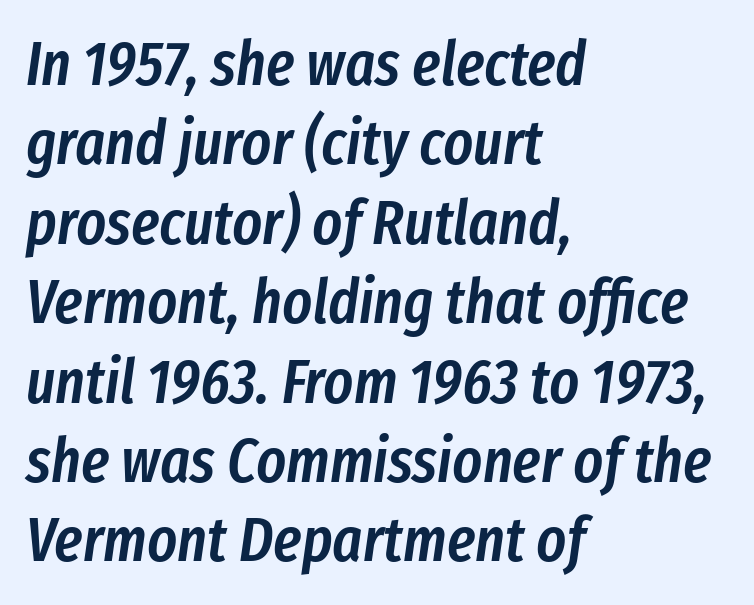
The image shows 63 px semibold, condensed type, italic (leaning right); set left-aligned, normal line spacing (1.26x), normal letter spacing, not underlined; low stroke contrast and a medium x-height.
